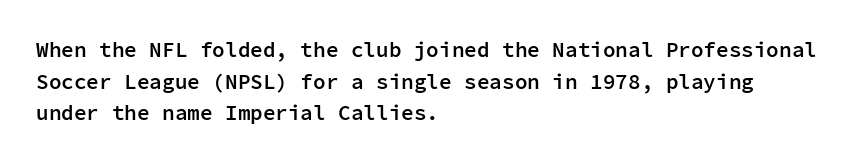
The image shows 21 px text type, upright; set left-aligned, normal line spacing (1.51x), normal letter spacing, not underlined.
